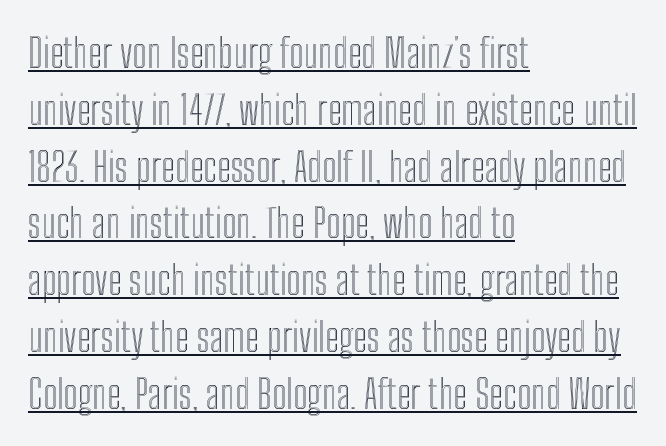
A typesetter would call this leading conventional body-copy spacing. Is there an underline? Yes — a line sits under the letters. Character widths vary here, with narrow letters taking less room than wide ones. The letters stand upright; this is a roman face.
